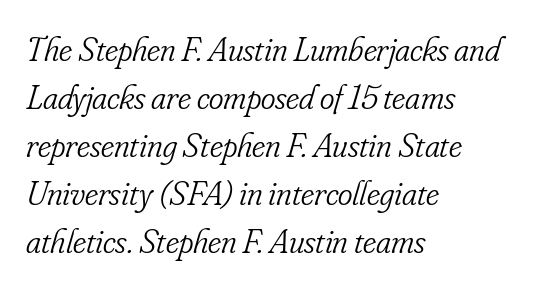
Q: Is the text bold? A: No.
Q: Is the text italic (slanted)? A: Yes, it leans right by about 16 degrees.
Q: Is the typeface a serif or a sans-serif typeface? A: Serif.
Q: Is the text underlined? A: No.
Q: How is the paragraph aligned? A: Left-aligned.
Q: Is the spacing between letters normal or unusually wide? A: Normal.
Q: Is the spacing between lines tight, normal or loose? A: Normal.
Q: Width (condensed, normal, or wide)? A: Condensed.
Q: Stroke contrast? A: Low.
Q: x-height? A: Small.
Q: Monospaced? A: No.
